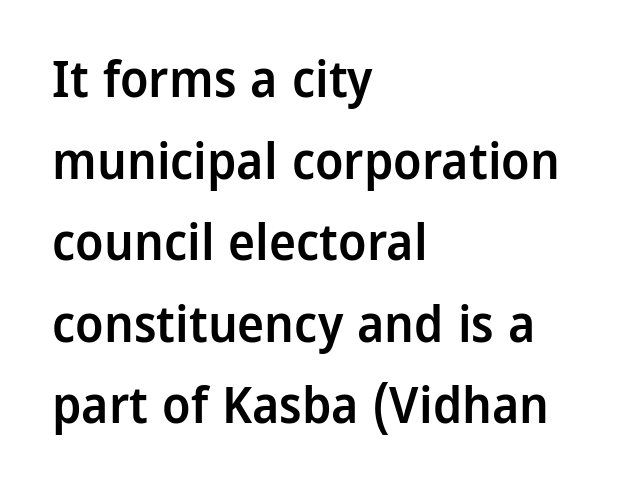
How would I describe the line gaps? Plain and ordinary. A typesetter would call this proportional, since set widths differ per character. This is moderately heavy type, rendered in semibold. Here the glyphs are tracked normally, forming tight word shapes.
